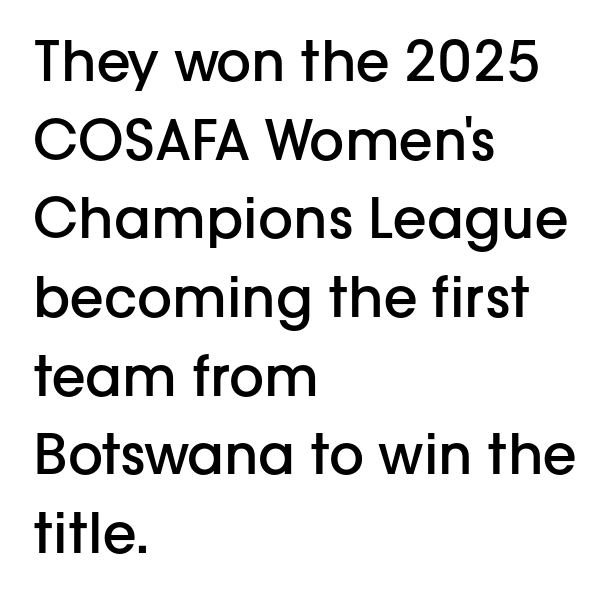
Short note: letters normally spaced. Note the varied advance widths — an 'i' is clearly narrower than an 'm'. Unmarked baselines from the first word to the last. Weight check: semibold — heavier than regular, not quite bold. Characters remain perfectly vertical along every line. If you drew a ruler down the left edge, every line would touch it.
